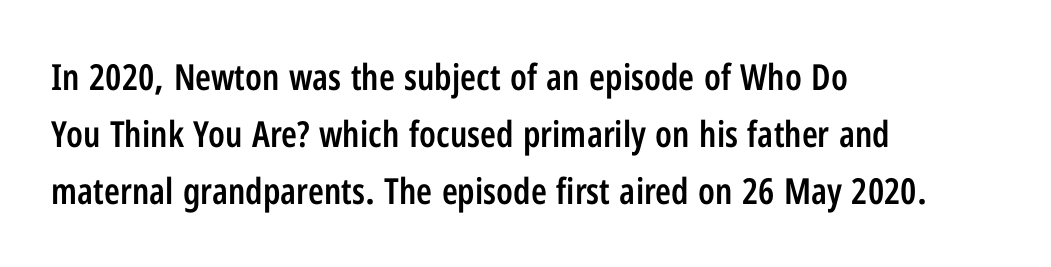
{"serif": "no", "italic": "no", "bold": "semi", "weight": "semibold", "width": "condensed", "stroke_contrast": "low", "x_height": "medium", "monospaced": "no", "underline": "no", "align": "left", "line_spacing": "normal", "line_spacing_ratio": 1.59, "letter_spacing": "normal", "letter_spacing_em": 0.0, "glyph_px": 36}
